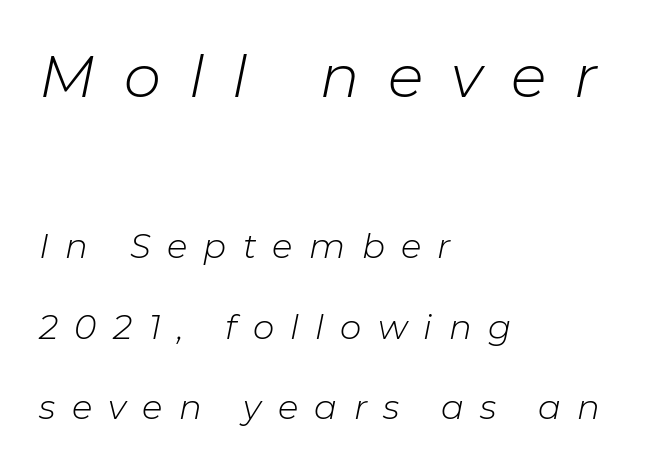
The image shows 59 px light type, italic (leaning right); set left-aligned, loose line spacing (2.36x), unusually wide letter spacing (+0.48 em), not underlined; the first (top) block is 1.74x larger; low stroke contrast and a medium x-height.
